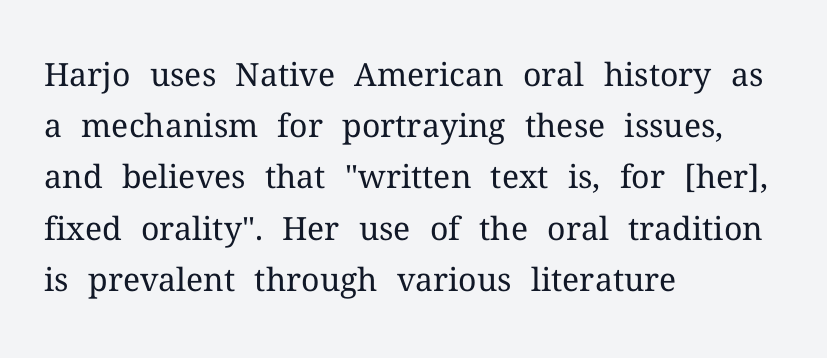
The image shows 32 px regular-weight serif type, upright; set left-aligned, normal line spacing (1.6x), normal letter spacing, not underlined; medium stroke contrast and a medium x-height.
